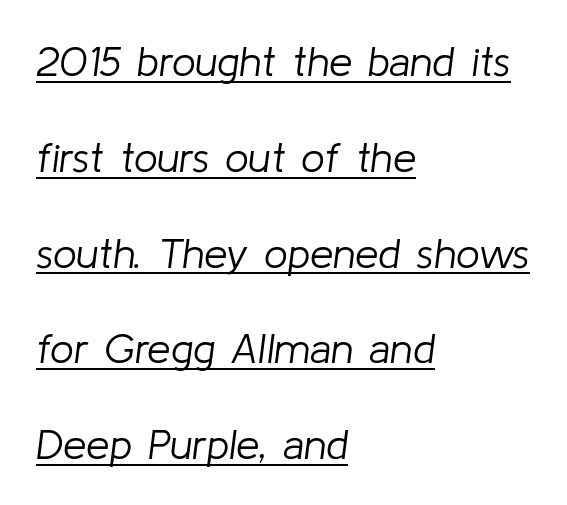
The image shows 42 px light type, italic (leaning right); set left-aligned, loose line spacing (2.28x), normal letter spacing, underlined; low stroke contrast and a medium x-height.
